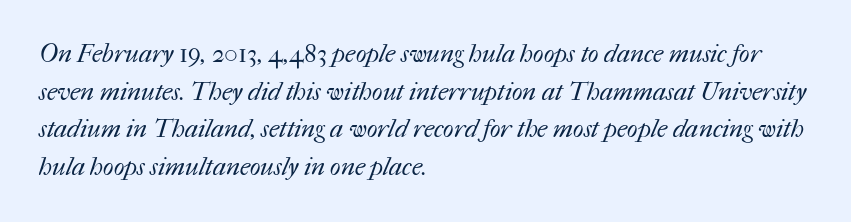
{"bold": "no", "underline": "no", "align": "left", "line_spacing": "normal", "line_spacing_ratio": 1.51, "letter_spacing": "normal", "letter_spacing_em": 0.0, "glyph_px": 25}
